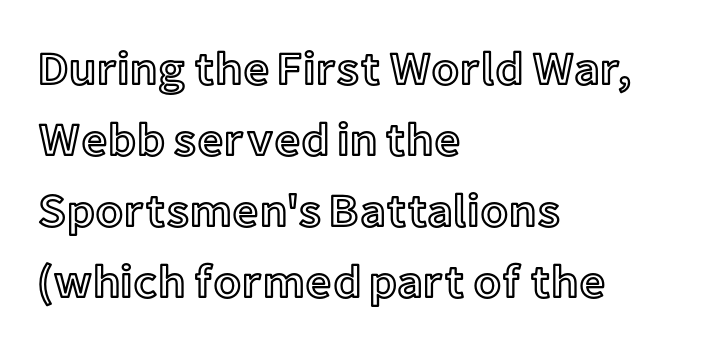
{"italic": "no", "width": "normal", "x_height": "medium", "monospaced": "no", "underline": "no", "align": "left", "line_spacing": "normal", "line_spacing_ratio": 1.54, "letter_spacing": "normal", "letter_spacing_em": 0.0, "glyph_px": 46}
